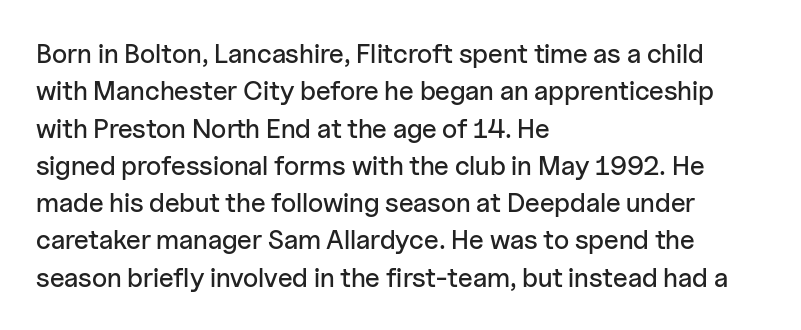
{"italic": "no", "underline": "no", "align": "left", "line_spacing": "normal", "line_spacing_ratio": 1.38, "letter_spacing": "normal", "letter_spacing_em": 0.0, "glyph_px": 27}
